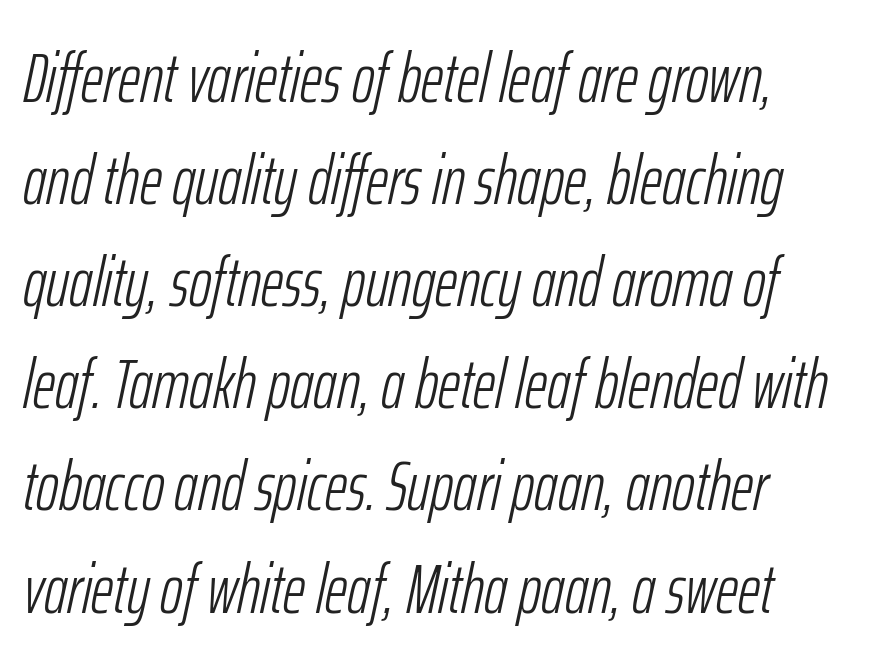
{"italic": "yes", "lean": "right", "slant_degrees": 12, "bold": "no", "weight": "light", "width": "condensed", "stroke_contrast": "low", "x_height": "medium", "monospaced": "no", "underline": "no", "align": "left", "line_spacing": "normal", "line_spacing_ratio": 1.48, "letter_spacing": "normal", "letter_spacing_em": 0.0, "glyph_px": 69}
